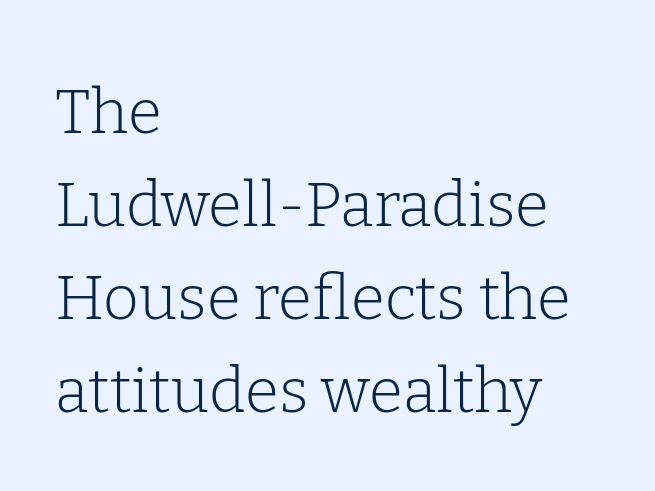
{"serif": "yes", "italic": "no", "bold": "no", "weight": "light", "width": "normal", "stroke_contrast": "low", "x_height": "medium", "monospaced": "no", "underline": "no", "align": "left", "line_spacing": "normal", "line_spacing_ratio": 1.5, "letter_spacing": "normal", "letter_spacing_em": 0.0, "glyph_px": 62}
